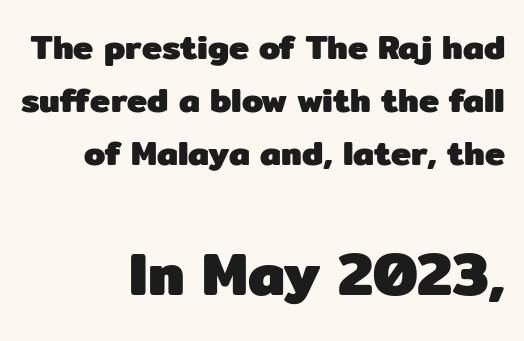
The image shows 60 px heavy sans-serif type, upright; set right-aligned, normal line spacing (1.56x), normal letter spacing, not underlined; the second (bottom) block is 1.76x larger; low stroke contrast and a medium x-height.
